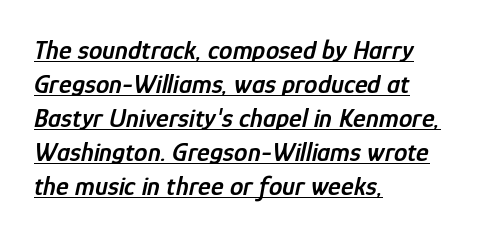
{"italic": "yes", "lean": "right", "slant_degrees": 12, "bold": "semi", "underline": "yes", "align": "left", "line_spacing": "normal", "line_spacing_ratio": 1.26, "letter_spacing": "normal", "letter_spacing_em": 0.0, "glyph_px": 27}
